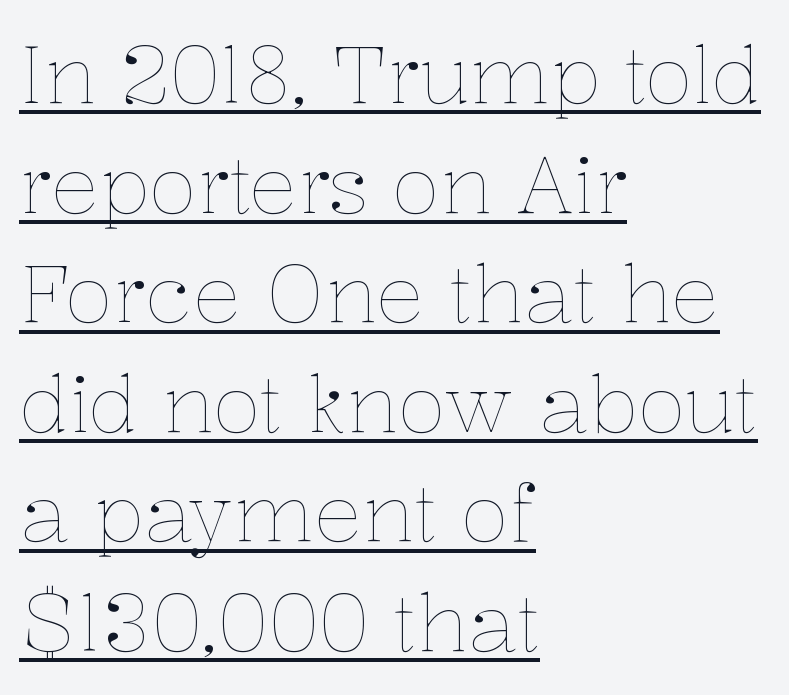
These characters rest on top of a visible drawn line. This sample is left-justified, so line endings fall wherever the words run out. A typesetter would call this proportional, since set widths differ per character. Glyph-to-glyph distance matches everyday printed text.
